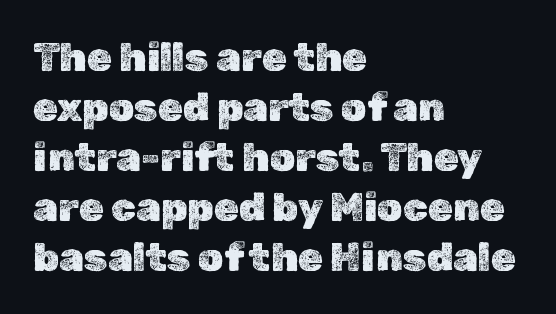
{"italic": "no", "width": "normal", "x_height": "medium", "monospaced": "no", "underline": "no", "align": "left", "line_spacing": "normal", "line_spacing_ratio": 1.25, "letter_spacing": "normal", "letter_spacing_em": 0.0, "glyph_px": 40}
